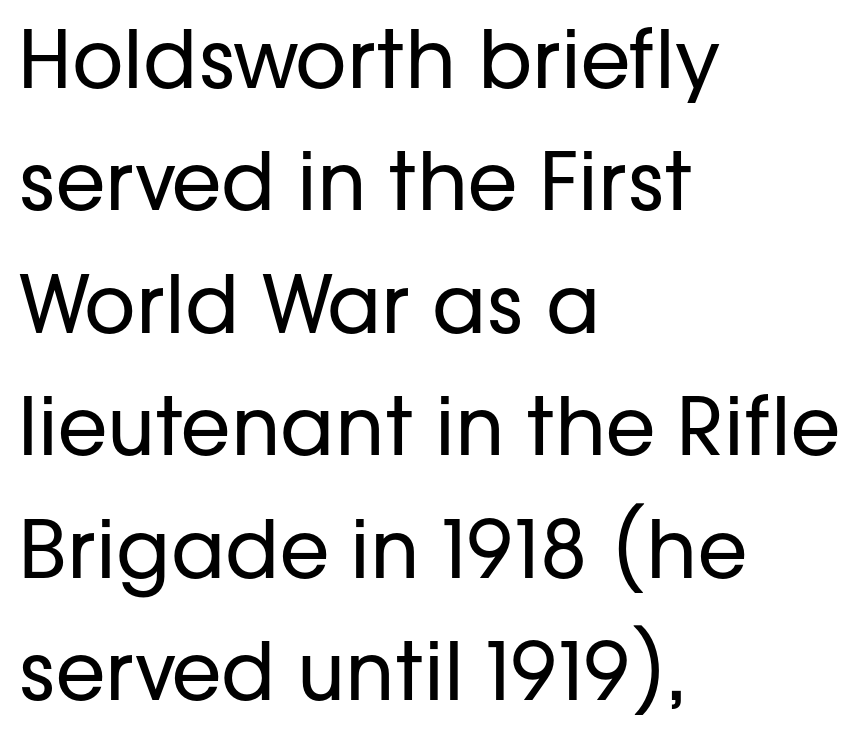
{"serif": "no", "italic": "no", "bold": "no", "weight": "regular", "width": "normal", "stroke_contrast": "low", "x_height": "medium", "monospaced": "no", "underline": "no", "align": "left", "line_spacing": "normal", "line_spacing_ratio": 1.53, "letter_spacing": "normal", "letter_spacing_em": 0.0, "glyph_px": 80}
